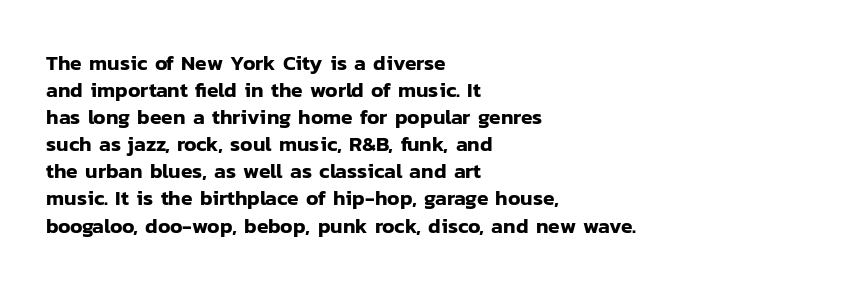
The image shows 21 px text type, upright; set left-aligned, normal line spacing (1.29x), normal letter spacing, not underlined.
